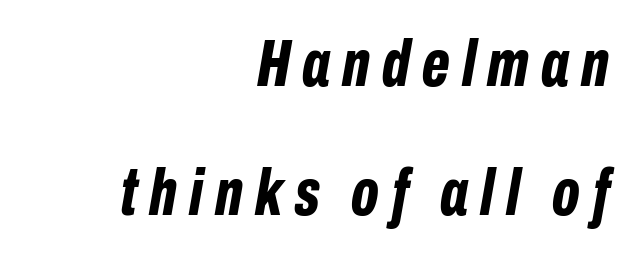
Q: Is the text bold? A: Yes.
Q: Is the text italic (slanted)? A: Yes, it leans right by about 10 degrees.
Q: Is the text underlined? A: No.
Q: How is the paragraph aligned? A: Right-aligned.
Q: Is the spacing between lines tight, normal or loose? A: Loose.
Q: Width (condensed, normal, or wide)? A: Condensed.
Q: Stroke contrast? A: Low.
Q: x-height? A: Medium.
Q: Monospaced? A: No.
